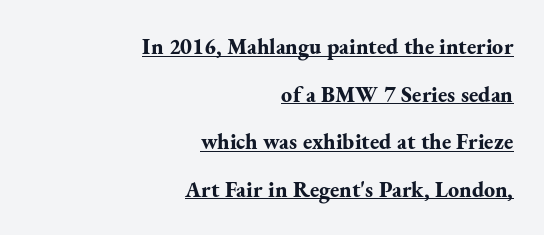
{"italic": "no", "bold": "yes", "underline": "yes", "align": "right", "line_spacing": "loose", "line_spacing_ratio": 2.16, "letter_spacing": "normal", "letter_spacing_em": 0.0, "glyph_px": 22}
